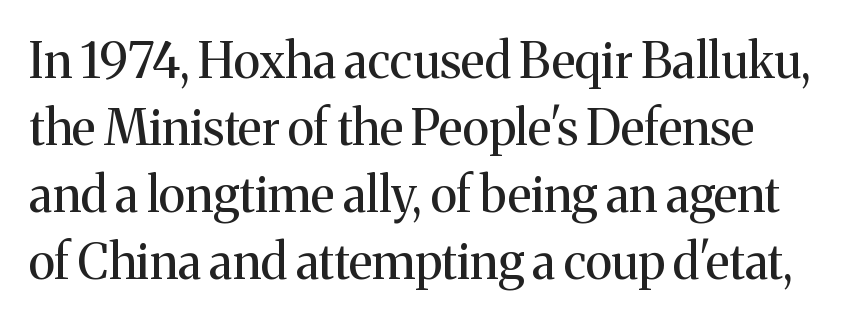
Q: Is the text bold? A: No.
Q: Is the text italic (slanted)? A: No, it is upright.
Q: Is the typeface a serif or a sans-serif typeface? A: Serif.
Q: Is the text underlined? A: No.
Q: Is the spacing between letters normal or unusually wide? A: Normal.
Q: Is the spacing between lines tight, normal or loose? A: Normal.
Q: Width (condensed, normal, or wide)? A: Normal.
Q: Stroke contrast? A: Medium.
Q: x-height? A: Medium.
Q: Monospaced? A: No.
